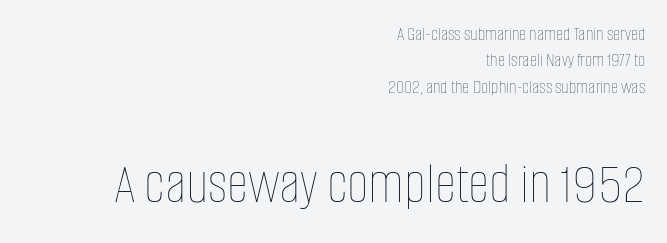
Q: Is the text bold? A: No.
Q: Is the text italic (slanted)? A: No, it is upright.
Q: Is the text underlined? A: No.
Q: How is the paragraph aligned? A: Right-aligned.
Q: Is the spacing between letters normal or unusually wide? A: Normal.
Q: Is the spacing between lines tight, normal or loose? A: Normal.
Q: Which block of text is set in a larger size, the first (top) or the second (bottom)? A: The second (bottom) one.
Q: Width (condensed, normal, or wide)? A: Condensed.
Q: Stroke contrast? A: Low.
Q: x-height? A: Large.
Q: Monospaced? A: No.
